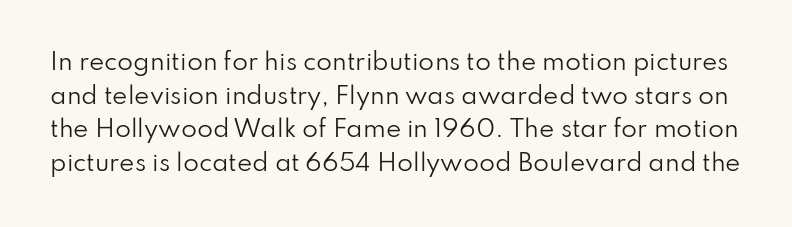
Default kerning and tracking; the words read as compact shapes. Weight: not bold — regular or lighter. Every character sits straight up, as roman type does. The rendering uses a moderate line-height, typical for paragraphs.
